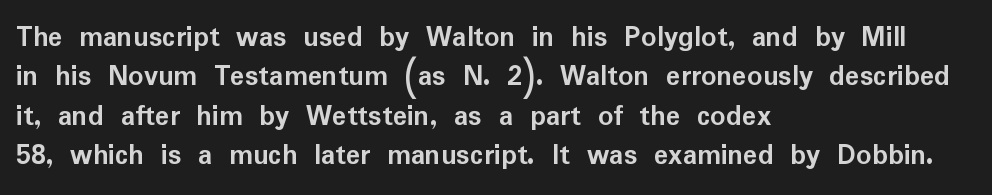
{"serif": "no", "italic": "no", "bold": "yes", "weight": "semibold", "width": "normal", "stroke_contrast": "low", "x_height": "medium", "monospaced": "no", "underline": "no", "align": "left", "line_spacing": "normal", "line_spacing_ratio": 1.31, "letter_spacing": "normal", "letter_spacing_em": 0.0, "glyph_px": 30}
